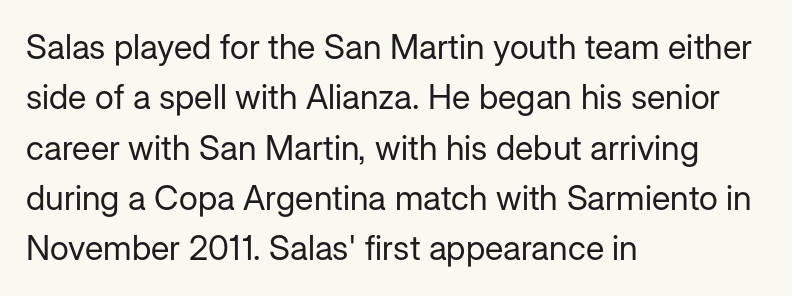
Q: Is the text bold? A: No.
Q: Is the text italic (slanted)? A: No, it is upright.
Q: Is the typeface a serif or a sans-serif typeface? A: Sans-serif.
Q: Is the text underlined? A: No.
Q: How is the paragraph aligned? A: Left-aligned.
Q: Is the spacing between letters normal or unusually wide? A: Normal.
Q: Is the spacing between lines tight, normal or loose? A: Normal.
Q: Width (condensed, normal, or wide)? A: Normal.
Q: Stroke contrast? A: Low.
Q: x-height? A: Medium.
Q: Monospaced? A: No.
